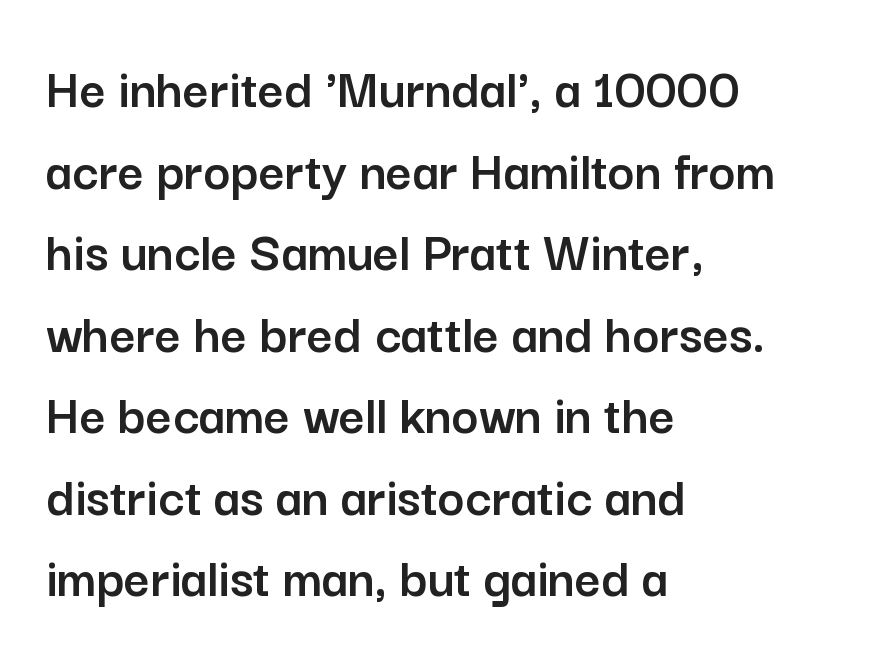
The image shows 57 px sans-serif type, upright; set left-aligned, normal line spacing (1.43x), normal letter spacing, not underlined; low stroke contrast and a medium x-height.
